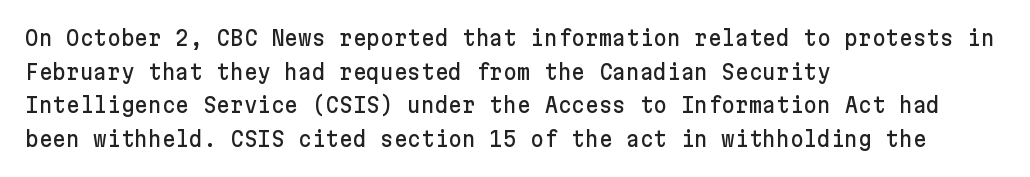
The image shows 21 px text type, upright; set left-aligned, normal line spacing (1.6x), normal letter spacing, not underlined.
